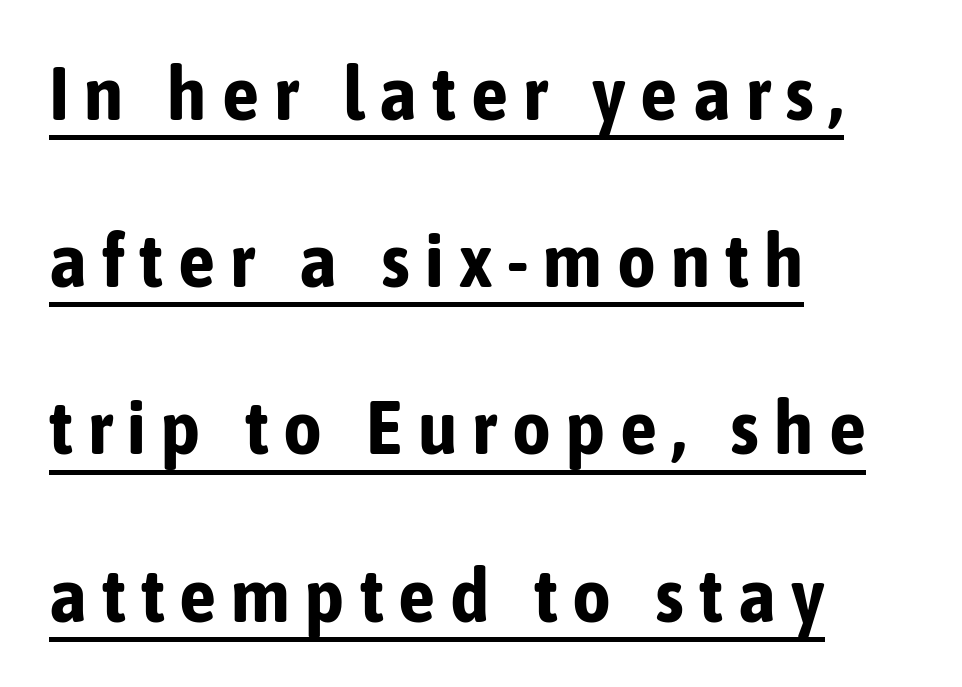
Q: Is the text bold? A: Yes.
Q: Is the text italic (slanted)? A: No, it is upright.
Q: Is the typeface a serif or a sans-serif typeface? A: Sans-serif.
Q: Is the text underlined? A: Yes.
Q: How is the paragraph aligned? A: Left-aligned.
Q: Is the spacing between letters normal or unusually wide? A: Unusually wide.
Q: Is the spacing between lines tight, normal or loose? A: Loose.
Q: Width (condensed, normal, or wide)? A: Condensed.
Q: Stroke contrast? A: Low.
Q: x-height? A: Medium.
Q: Monospaced? A: No.
